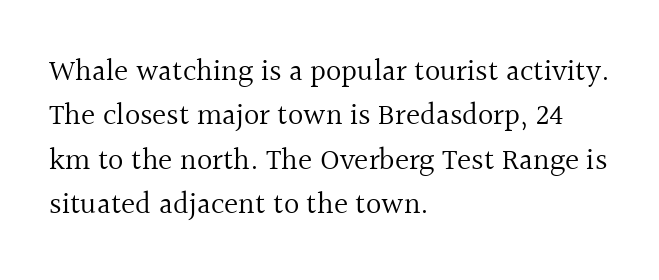
These glyphs show unthickened strokes, regular width or finer. Tracking value appears to be zero — textbook default spacing. Every row of glyphs begins at an identical x-position on the left. Underline: absent.
